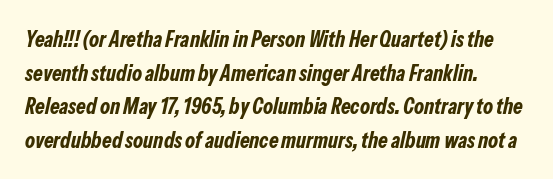
Tracking here is standard; glyphs follow each other at the usual distance. Successive baselines arrive at the customary interval. A typesetter would mark this as italic. Bare-footed words on every line.
